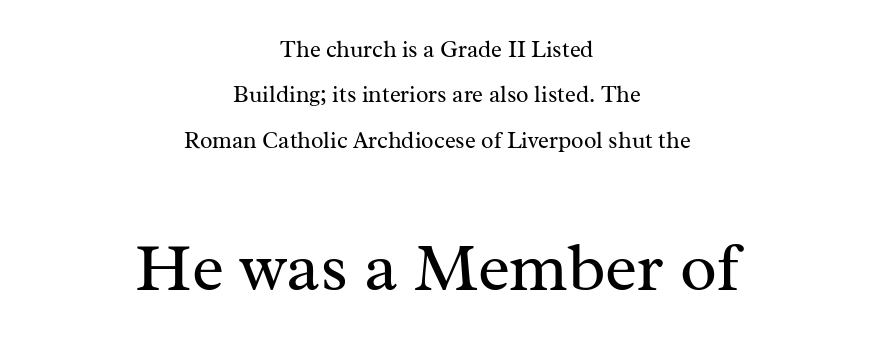
Q: Is the text bold? A: No.
Q: Is the text italic (slanted)? A: No, it is upright.
Q: Is the typeface a serif or a sans-serif typeface? A: Serif.
Q: Is the text underlined? A: No.
Q: How is the paragraph aligned? A: Centered.
Q: Is the spacing between letters normal or unusually wide? A: Normal.
Q: Is the spacing between lines tight, normal or loose? A: Loose.
Q: Which block of text is set in a larger size, the first (top) or the second (bottom)? A: The second (bottom) one.
Q: Width (condensed, normal, or wide)? A: Normal.
Q: Stroke contrast? A: Medium.
Q: x-height? A: Medium.
Q: Monospaced? A: No.
